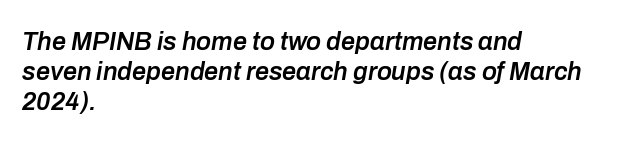
Q: Is the text bold? A: Semi-bold.
Q: Is the text italic (slanted)? A: Yes, it leans right by about 10 degrees.
Q: Is the text underlined? A: No.
Q: How is the paragraph aligned? A: Left-aligned.
Q: Is the spacing between letters normal or unusually wide? A: Normal.
